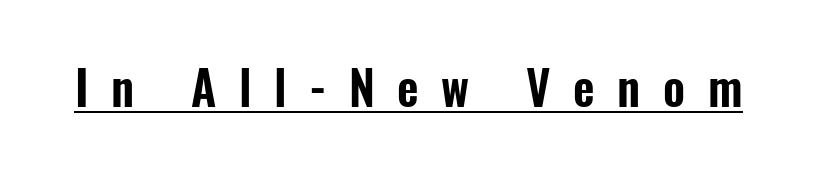
{"serif": "no", "italic": "no", "width": "condensed", "stroke_contrast": "low", "x_height": "medium", "monospaced": "no", "underline": "yes", "letter_spacing": "wide", "letter_spacing_em": 0.48, "glyph_px": 47}
